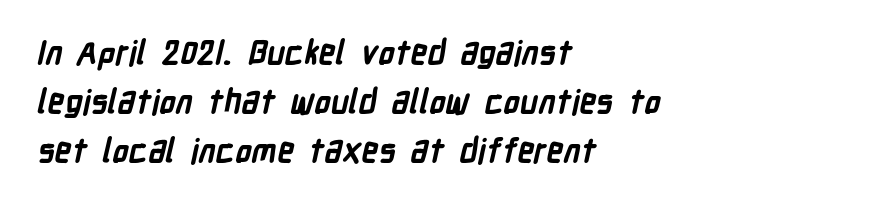
Q: Is the text bold? A: Yes.
Q: Is the typeface a serif or a sans-serif typeface? A: Sans-serif.
Q: Is the text underlined? A: No.
Q: How is the paragraph aligned? A: Left-aligned.
Q: Is the spacing between letters normal or unusually wide? A: Normal.
Q: Is the spacing between lines tight, normal or loose? A: Normal.
Q: Width (condensed, normal, or wide)? A: Condensed.
Q: Stroke contrast? A: Low.
Q: x-height? A: Medium.
Q: Monospaced? A: No.
